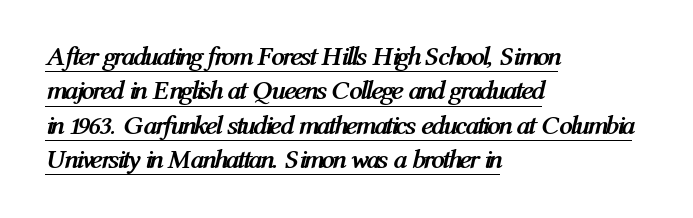
Q: Is the text bold? A: Yes.
Q: Is the text italic (slanted)? A: Yes, it leans right by about 12 degrees.
Q: Is the text underlined? A: Yes.
Q: How is the paragraph aligned? A: Left-aligned.
Q: Is the spacing between letters normal or unusually wide? A: Normal.
Q: Is the spacing between lines tight, normal or loose? A: Normal.
